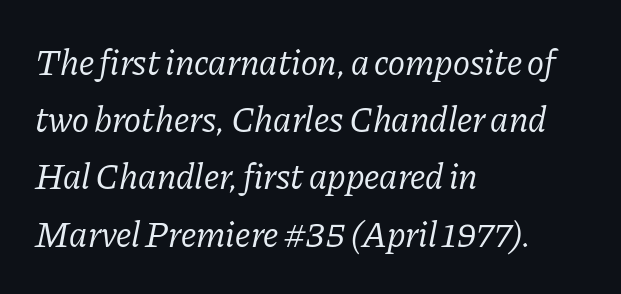
{"serif": "yes", "italic": "yes", "lean": "right", "slant_degrees": 11, "bold": "no", "weight": "regular", "width": "normal", "stroke_contrast": "low", "x_height": "medium", "monospaced": "no", "underline": "no", "align": "left", "line_spacing": "normal", "line_spacing_ratio": 1.59, "letter_spacing": "normal", "letter_spacing_em": 0.0, "glyph_px": 36}
